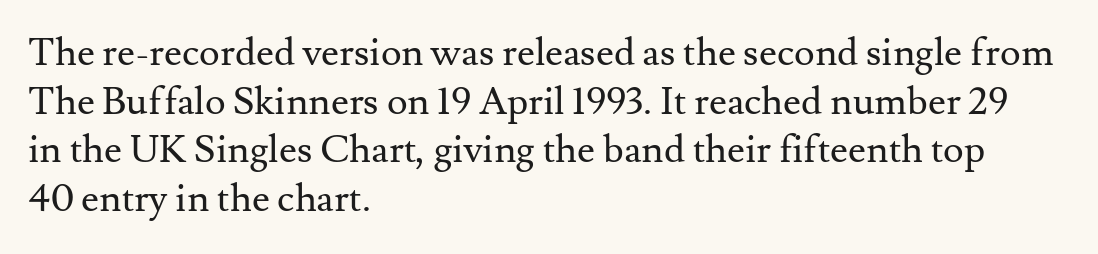
Q: Is the text bold? A: No.
Q: Is the text italic (slanted)? A: No, it is upright.
Q: Is the typeface a serif or a sans-serif typeface? A: Serif.
Q: Is the text underlined? A: No.
Q: How is the paragraph aligned? A: Left-aligned.
Q: Is the spacing between letters normal or unusually wide? A: Normal.
Q: Is the spacing between lines tight, normal or loose? A: Normal.
Q: Width (condensed, normal, or wide)? A: Normal.
Q: Stroke contrast? A: Medium.
Q: x-height? A: Small.
Q: Monospaced? A: No.
